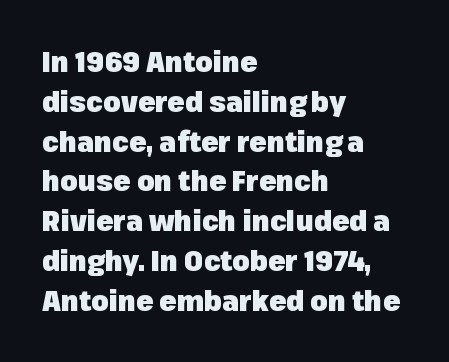
The image shows 28 px heavy sans-serif type, upright; set left-aligned, normal line spacing (1.42x), normal letter spacing, not underlined; low stroke contrast and a medium x-height.
